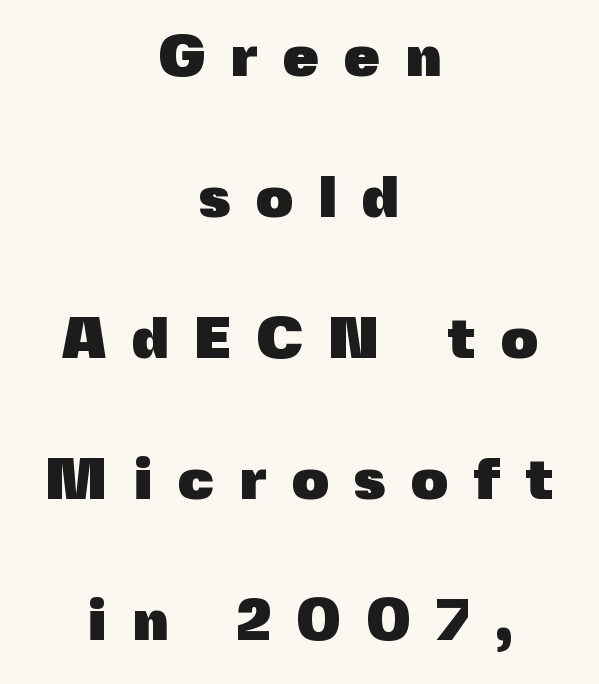
The image shows 58 px heavy sans-serif type, upright; set centered, loose line spacing (2.43x), unusually wide letter spacing (+0.43 em), not underlined; a medium x-height.
